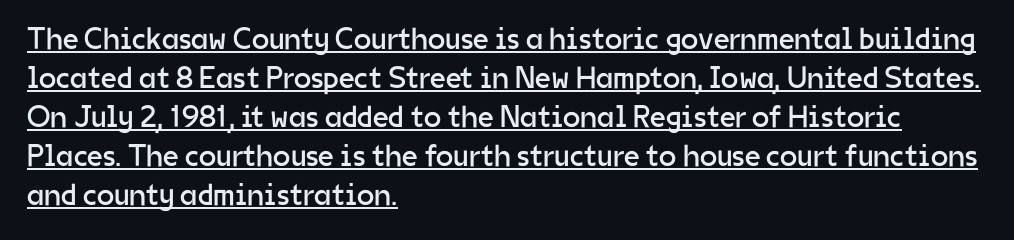
{"serif": "no", "italic": "no", "bold": "no", "weight": "regular", "width": "normal", "stroke_contrast": "low", "x_height": "medium", "monospaced": "no", "underline": "yes", "align": "left", "line_spacing": "normal", "line_spacing_ratio": 1.26, "letter_spacing": "normal", "letter_spacing_em": 0.0, "glyph_px": 31}
